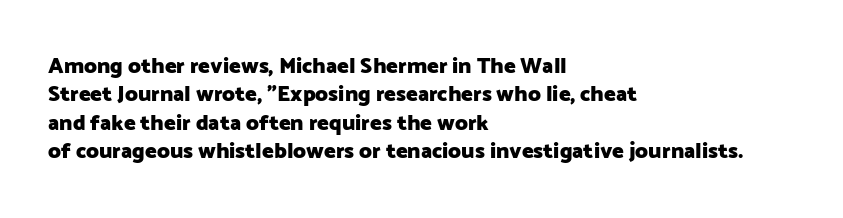
This is the regular roman posture of the typeface. The lines in this sample share a left origin and differ only in where they stop. Standard letterfit; no display-style spreading of the glyphs. Heavy-handed strokes throughout: this text is bold. The space directly below the letters is spotless.
